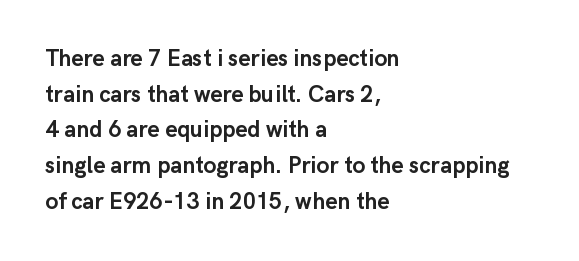
Is the block centered? No — it sits flush against the left margin. A full-strength bold gives these letters their thick strokes. The zone under the glyphs is completely vacant. This sample uses an upright cut, with every glyph sitting square on the baseline. The passage shown has conventional tracking throughout. The line-height multiplier appears to be the usual default.
